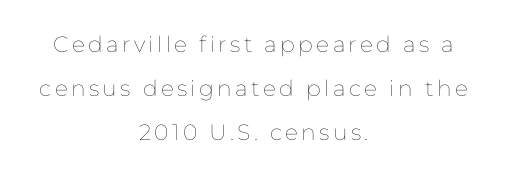
Q: Is the text bold? A: No.
Q: Is the text italic (slanted)? A: No, it is upright.
Q: Is the text underlined? A: No.
Q: How is the paragraph aligned? A: Centered.
Q: Is the spacing between lines tight, normal or loose? A: Loose.
